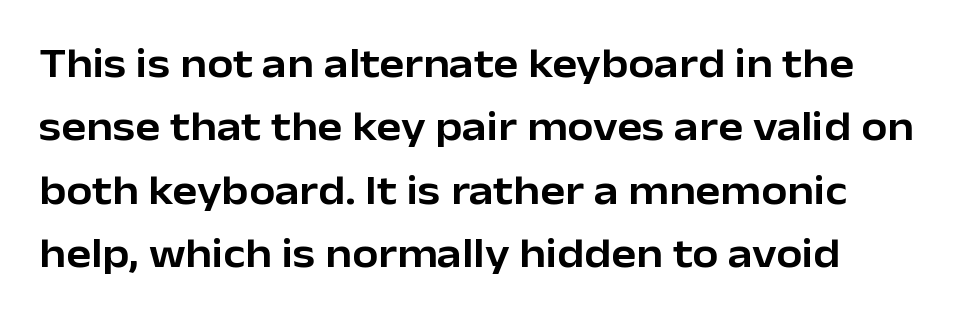
The image shows 42 px sans-serif type, upright; set left-aligned, normal line spacing (1.51x), normal letter spacing, not underlined; low stroke contrast and a medium x-height.
